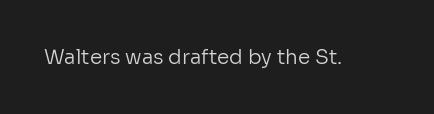
{"italic": "no", "bold": "no", "underline": "no", "letter_spacing": "normal", "letter_spacing_em": 0.0, "glyph_px": 20}
